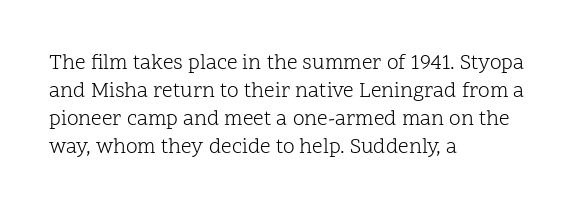
The image shows 21 px text type, upright; set left-aligned, normal line spacing (1.34x), normal letter spacing, not underlined.
